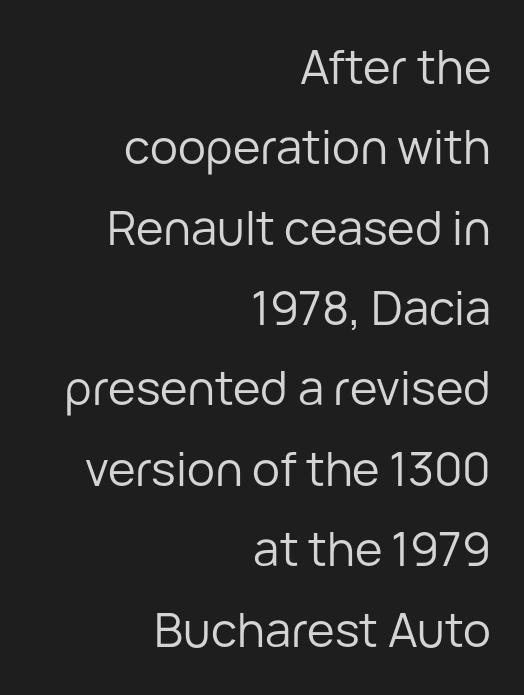
Q: Is the text bold? A: No.
Q: Is the text italic (slanted)? A: No, it is upright.
Q: Is the typeface a serif or a sans-serif typeface? A: Sans-serif.
Q: Is the text underlined? A: No.
Q: How is the paragraph aligned? A: Right-aligned.
Q: Is the spacing between letters normal or unusually wide? A: Normal.
Q: Width (condensed, normal, or wide)? A: Normal.
Q: Stroke contrast? A: Low.
Q: x-height? A: Medium.
Q: Monospaced? A: No.
